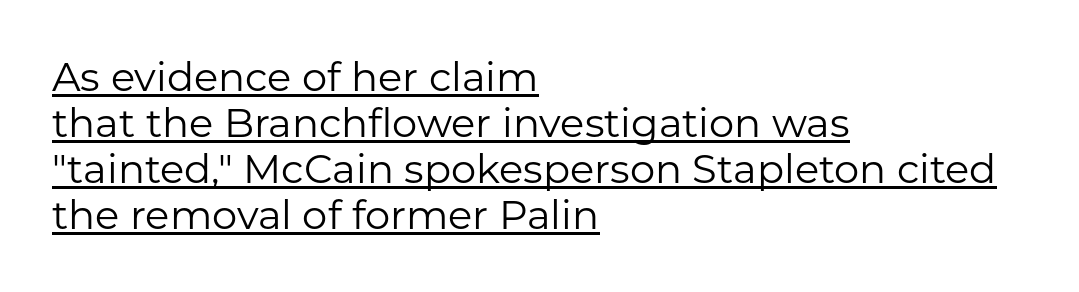
Underlined type. Think of a printed novel: that variable character pitch is what you see here. A typesetter would label this face a sans. The letters sit at their default tracking, neither squeezed nor spread. Does the copy run flush right? No — it runs flush left.
